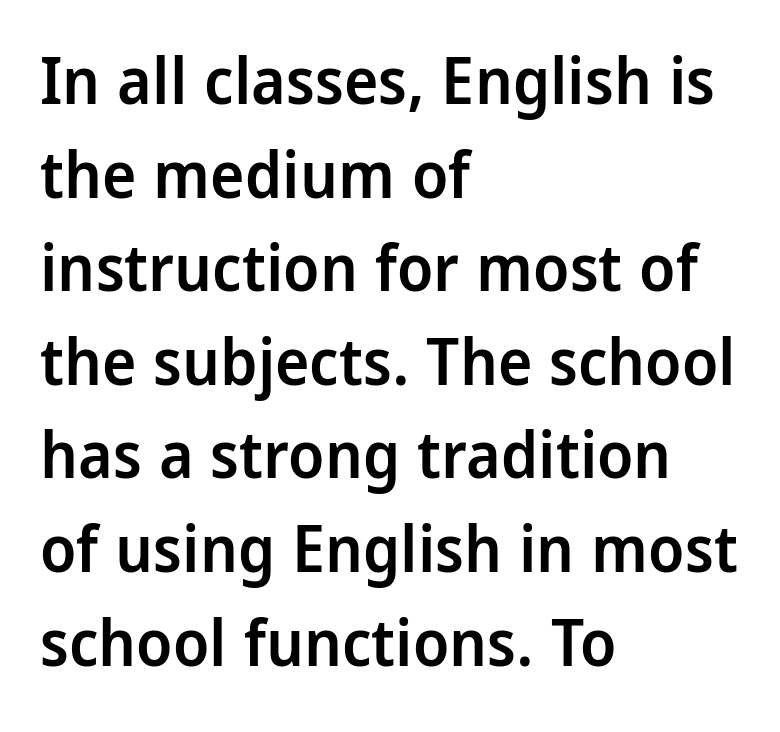
{"serif": "no", "italic": "no", "bold": "semi", "weight": "semibold", "width": "condensed", "stroke_contrast": "low", "x_height": "large", "monospaced": "no", "underline": "no", "align": "left", "line_spacing": "normal", "line_spacing_ratio": 1.44, "letter_spacing": "normal", "letter_spacing_em": 0.0, "glyph_px": 65}
